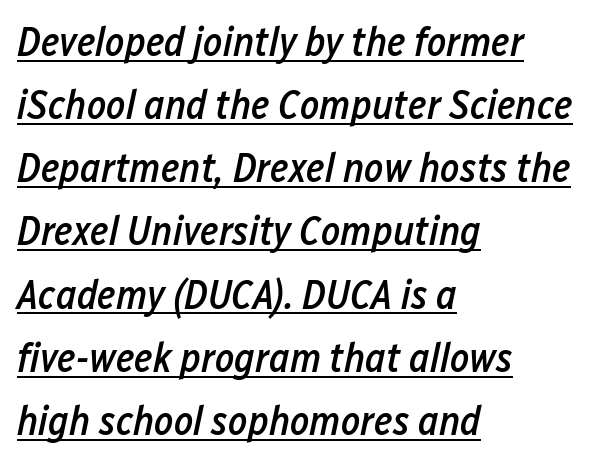
The image shows 41 px semibold, condensed type, italic (leaning right); set left-aligned, normal line spacing (1.54x), normal letter spacing, underlined; low stroke contrast and a medium x-height.
